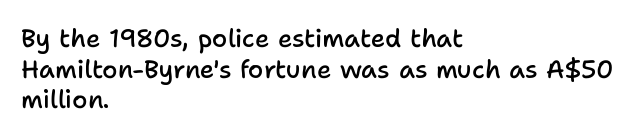
{"italic": "no", "bold": "semi", "underline": "no", "align": "left", "line_spacing_ratio": 1.23, "letter_spacing": "normal", "letter_spacing_em": 0.0, "glyph_px": 25}
